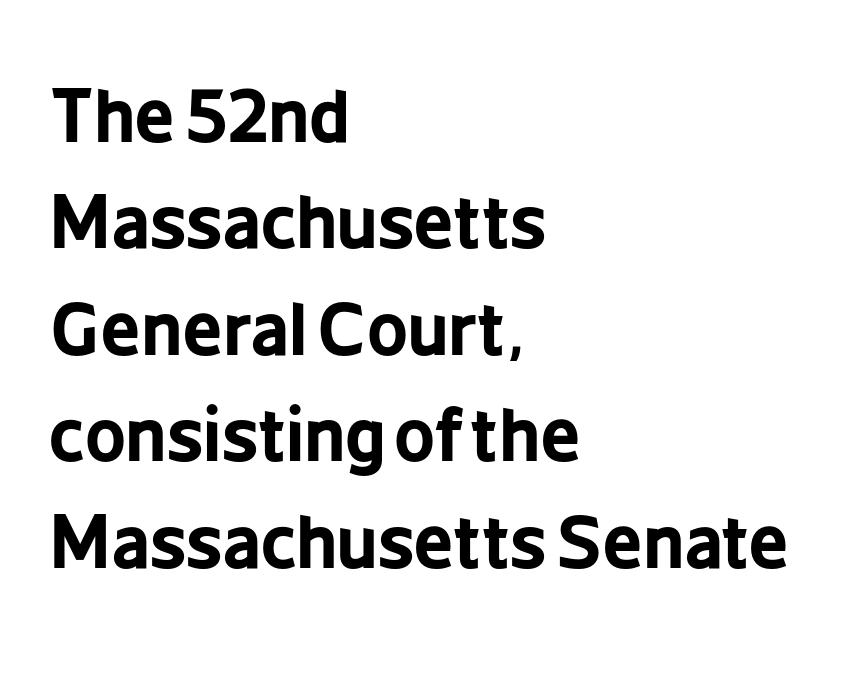
{"serif": "no", "italic": "no", "bold": "yes", "weight": "bold", "width": "condensed", "stroke_contrast": "low", "x_height": "medium", "monospaced": "no", "underline": "no", "align": "left", "line_spacing": "normal", "line_spacing_ratio": 1.5, "letter_spacing": "normal", "letter_spacing_em": 0.0, "glyph_px": 71}
